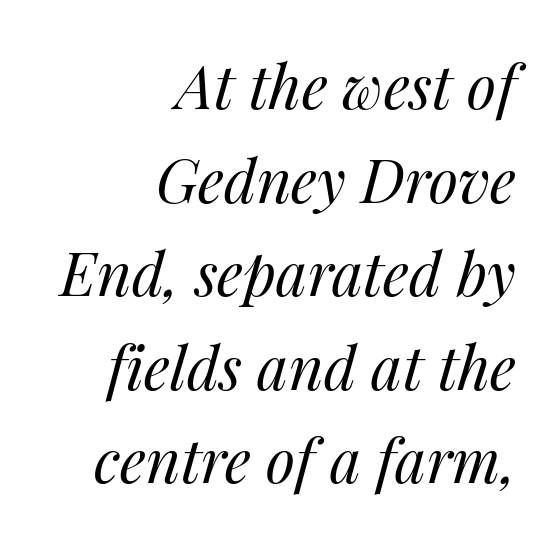
{"italic": "yes", "lean": "right", "slant_degrees": 14, "bold": "no", "weight": "regular", "width": "normal", "stroke_contrast": "medium", "x_height": "medium", "monospaced": "no", "underline": "no", "align": "right", "line_spacing": "normal", "line_spacing_ratio": 1.56, "letter_spacing": "normal", "letter_spacing_em": 0.0, "glyph_px": 60}
